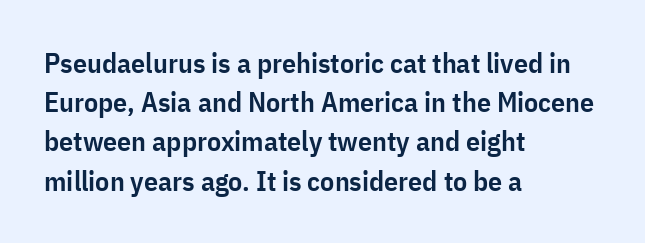
The image shows 28 px semibold, condensed sans-serif type, upright; set left-aligned, normal line spacing (1.4x), normal letter spacing, not underlined; low stroke contrast and a medium x-height.
